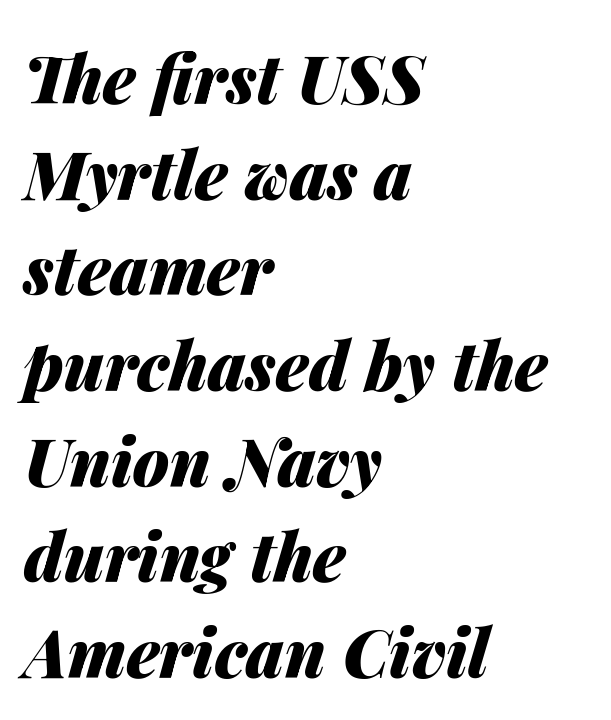
The face used here is proportionally spaced, like ordinary book or web type. These lines sit exactly where default settings would place them. The typesetter chose a ragged-right arrangement here. Notice how the stems are inclined rather than vertical — that's the hallmark of italics. Each word holds together tightly as a unit, with standard inter-letter gaps.
